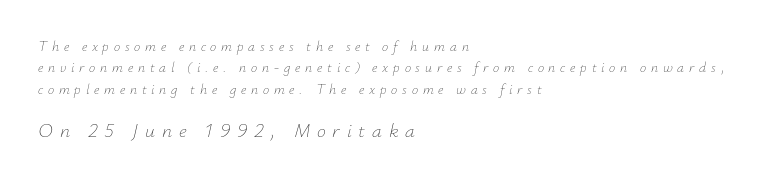
{"italic": "yes", "lean": "right", "slant_degrees": 12, "bold": "no", "underline": "no", "align": "left", "line_spacing": "normal", "line_spacing_ratio": 1.53, "letter_spacing": "wide", "letter_spacing_em": 0.34, "larger_block": "second", "size_ratio": 1.43, "glyph_px": 20}
